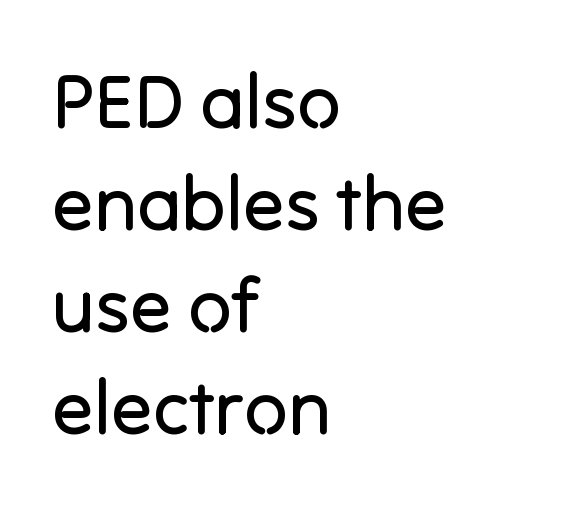
Q: Is the text bold? A: No.
Q: Is the text italic (slanted)? A: No, it is upright.
Q: Is the typeface a serif or a sans-serif typeface? A: Sans-serif.
Q: Is the text underlined? A: No.
Q: How is the paragraph aligned? A: Left-aligned.
Q: Is the spacing between letters normal or unusually wide? A: Normal.
Q: Is the spacing between lines tight, normal or loose? A: Normal.
Q: Width (condensed, normal, or wide)? A: Normal.
Q: Stroke contrast? A: Low.
Q: x-height? A: Medium.
Q: Monospaced? A: No.
